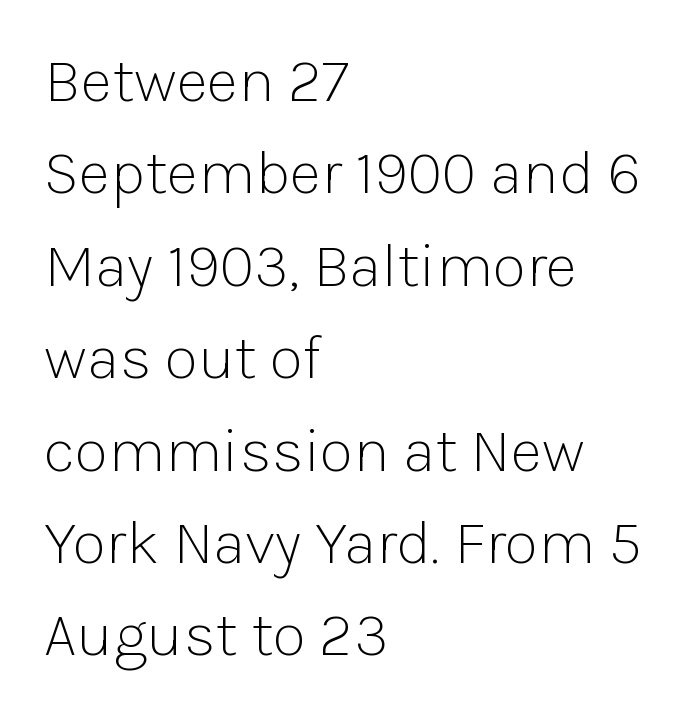
The image shows 62 px light sans-serif type, upright; set left-aligned, normal line spacing (1.49x), normal letter spacing, not underlined; low stroke contrast and a medium x-height.
